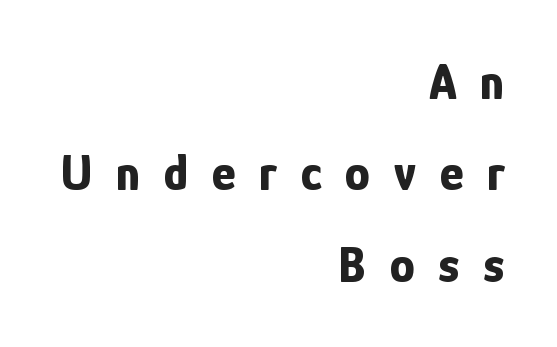
Italic: no, the glyphs are upright roman. The string is rendered with underlining switched off. The passage is arranged like a letterhead date or caption credit — flush right. Honestly, the letter spacing is so wide it's the main thing you notice. Varying glyph widths throughout — classic text-font behaviour. The face used here has the dense, thick strokes of a bold.
